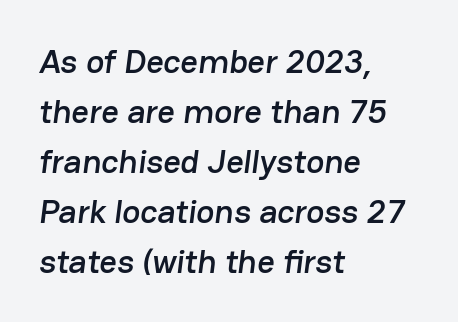
You could not count columns in this text — the font is proportionally spaced. Notice how descenders clear the ascenders below comfortably — that's standard leading. Descender tails drop into unmarked territory. Look at the tracking — it's just the regular setting, nothing added. The rendering anchors every line to the left-hand side. Examine the stroke ends and you'll find no serifs.
